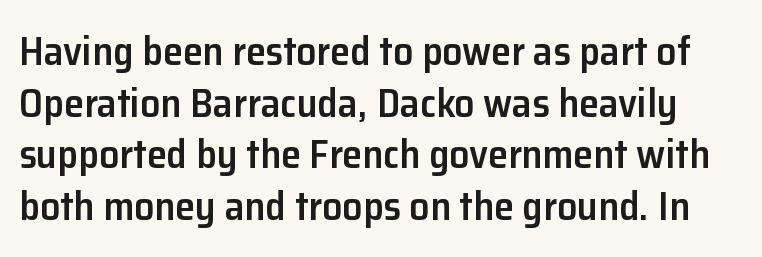
The axis of the letterforms is exactly vertical. Tracking value appears to be zero — textbook default spacing. Classification — sans serif. The face used here is proportionally spaced, like ordinary book or web type.
